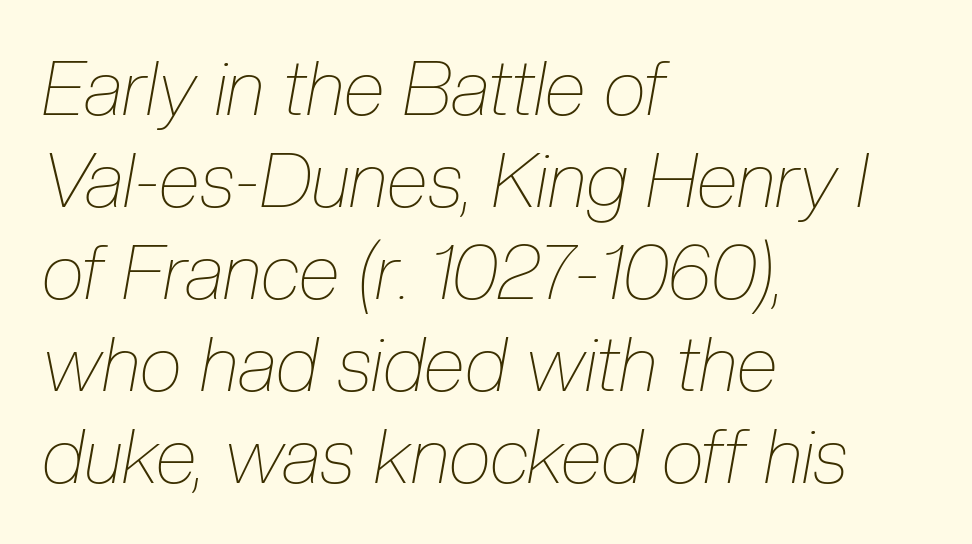
The image shows 76 px thin, condensed type, italic (leaning right); set left-aligned, line spacing 1.21x, normal letter spacing, not underlined; low stroke contrast and a medium x-height.
